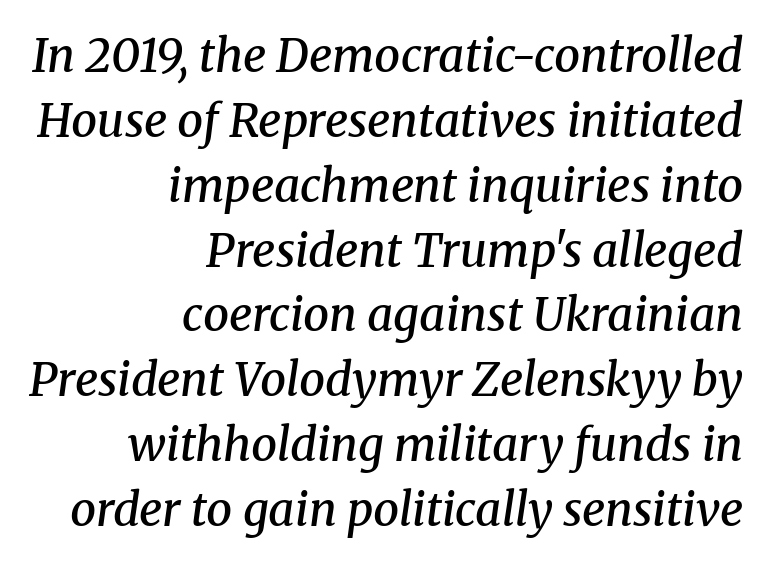
A student would call this right alignment; a typographer would say flush right, rag left. The line texture is even and compact thanks to regular tracking. Each letter keeps its own natural width here, so spacing adapts to shape. The sample has been set in demibold, a notch under bold. The space beneath each line is pristine and unruled. The glyphs look as if they've been sheared to an angle.
